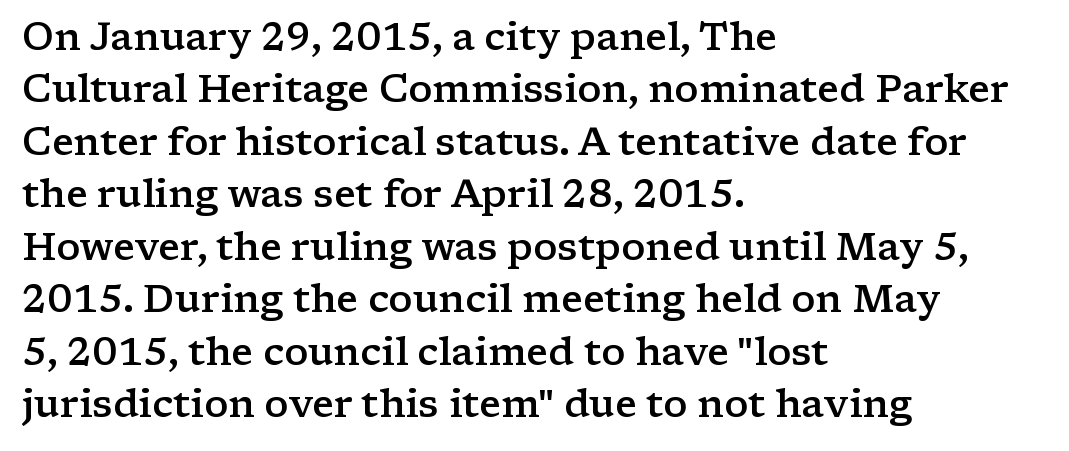
The image shows 38 px semibold, wide serif type, upright; set left-aligned, normal line spacing (1.38x), normal letter spacing, not underlined; low stroke contrast and a medium x-height.
